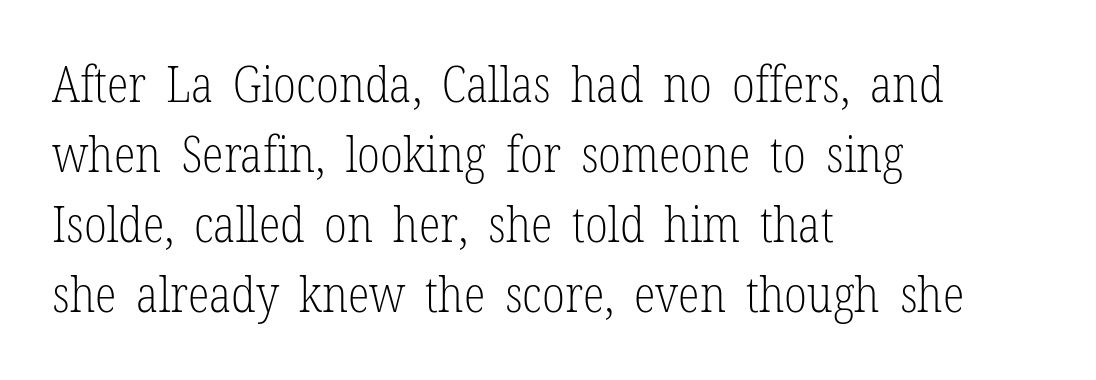
Q: Is the text bold? A: No.
Q: Is the text italic (slanted)? A: No, it is upright.
Q: Is the typeface a serif or a sans-serif typeface? A: Serif.
Q: Is the text underlined? A: No.
Q: How is the paragraph aligned? A: Left-aligned.
Q: Is the spacing between letters normal or unusually wide? A: Normal.
Q: Is the spacing between lines tight, normal or loose? A: Normal.
Q: Width (condensed, normal, or wide)? A: Condensed.
Q: Stroke contrast? A: Low.
Q: x-height? A: Medium.
Q: Monospaced? A: No.
